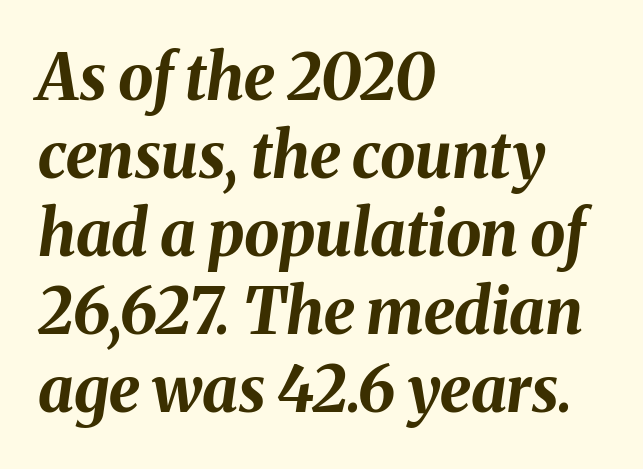
{"italic": "yes", "lean": "right", "slant_degrees": 8, "bold": "yes", "weight": "bold", "width": "normal", "stroke_contrast": "medium", "x_height": "medium", "monospaced": "no", "underline": "no", "align": "left", "line_spacing_ratio": 1.24, "letter_spacing": "normal", "letter_spacing_em": 0.0, "glyph_px": 63}
